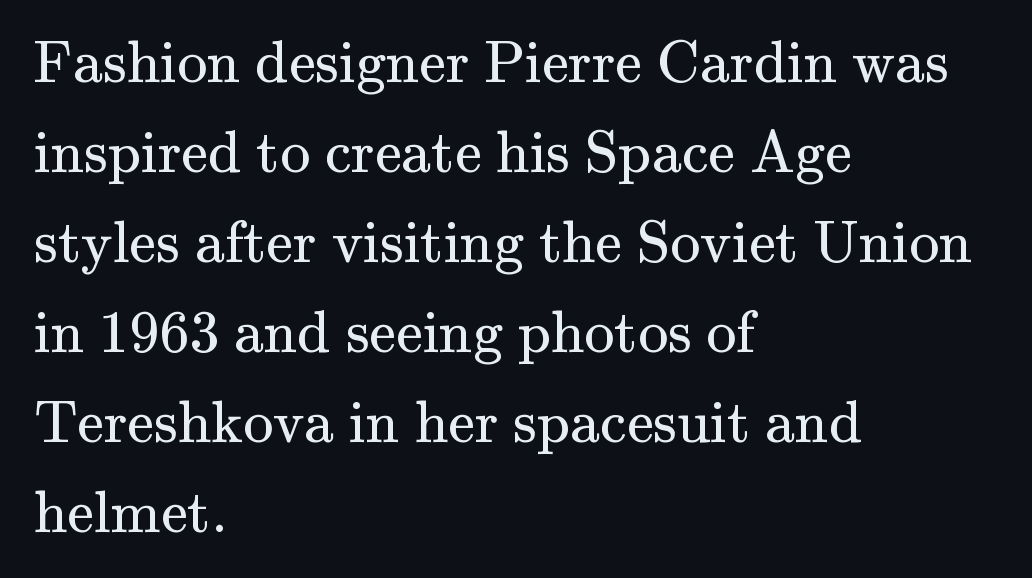
The image shows 60 px regular-weight serif type, upright; set left-aligned, normal line spacing (1.5x), normal letter spacing, not underlined; medium stroke contrast and a small x-height.
